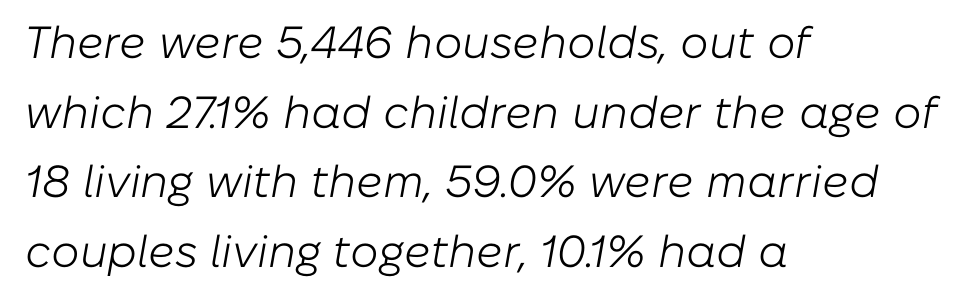
{"italic": "yes", "lean": "right", "slant_degrees": 10, "bold": "no", "weight": "light", "width": "normal", "stroke_contrast": "low", "x_height": "medium", "monospaced": "no", "underline": "no", "align": "left", "line_spacing": "normal", "line_spacing_ratio": 1.55, "letter_spacing": "normal", "letter_spacing_em": 0.0, "glyph_px": 45}
